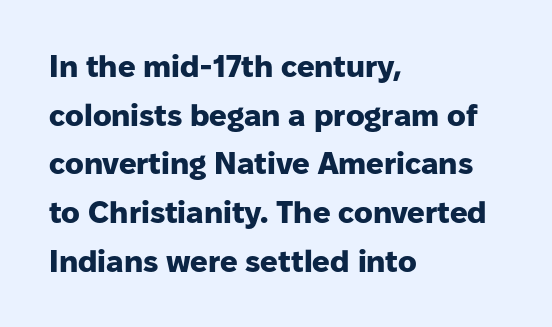
Font category for this specimen: sans-serif. Bold? Absolutely — the strokes are thick and heavy. One-word summary of the alignment: left. This sample has the flowing, uneven cadence of proportional lettering. Underlining? Definitely not there.
